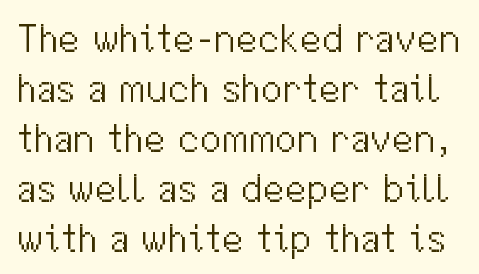
Does the leading feel generous? No, just average. Stems and bowls with no extra thickness — not bold. The area under the type is left untouched. You could not count columns in this text — the font is proportionally spaced.
